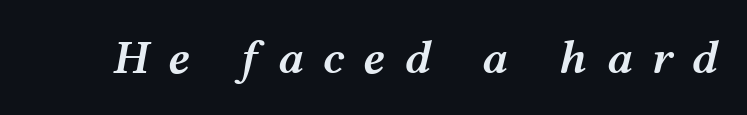
Q: Is the text bold? A: Semi-bold.
Q: Is the text italic (slanted)? A: Yes, it leans right by about 12 degrees.
Q: Is the text underlined? A: No.
Q: Is the spacing between letters normal or unusually wide? A: Unusually wide.
Q: Width (condensed, normal, or wide)? A: Wide.
Q: Stroke contrast? A: Medium.
Q: x-height? A: Medium.
Q: Monospaced? A: No.
